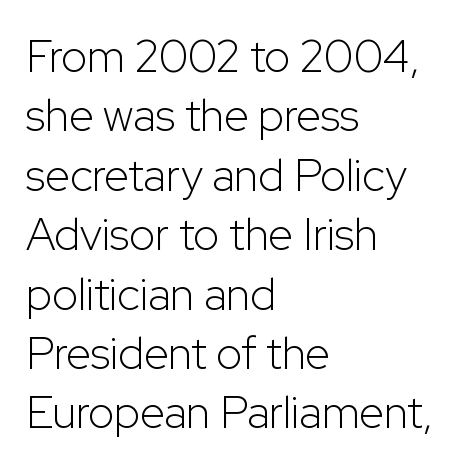
The image shows 45 px light sans-serif type, upright; set left-aligned, normal line spacing (1.32x), normal letter spacing, not underlined; low stroke contrast and a medium x-height.
